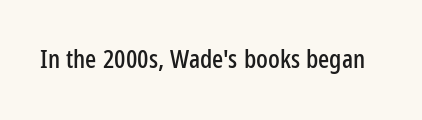
Is there any slant? The stems are plumb. Descenders are the only things crossing below the line. The line texture is even and compact thanks to regular tracking.
